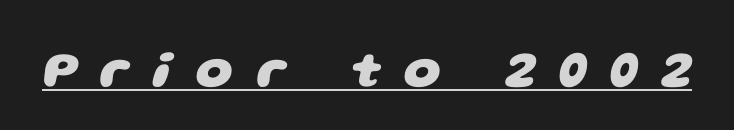
Typographically, this falls in the sans-serif category. A dark, heavy texture on the line: the type is bold. The sample's only ornament is a line tracing under the words. The letters advance in unequal steps, a hallmark of proportional type.
